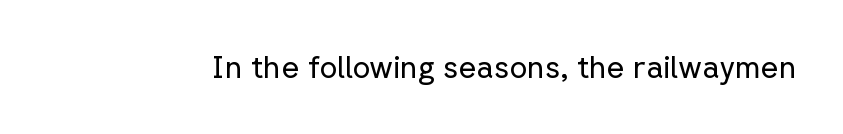
Q: Is the text bold? A: No.
Q: Is the text italic (slanted)? A: No, it is upright.
Q: Is the typeface a serif or a sans-serif typeface? A: Sans-serif.
Q: Is the text underlined? A: No.
Q: Is the spacing between letters normal or unusually wide? A: Normal.
Q: Width (condensed, normal, or wide)? A: Normal.
Q: Stroke contrast? A: Low.
Q: x-height? A: Medium.
Q: Monospaced? A: No.
